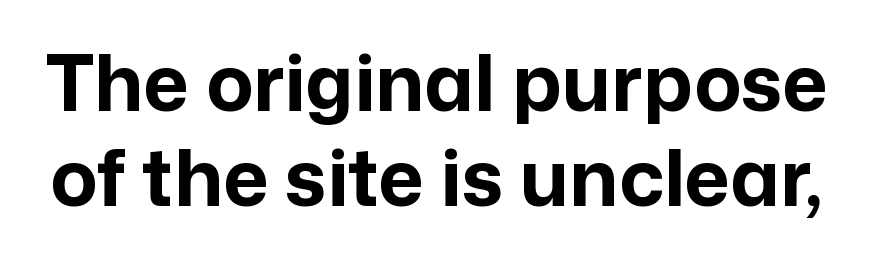
The image shows 78 px bold sans-serif type, upright; set line spacing 1.22x, normal letter spacing, not underlined; low stroke contrast and a medium x-height.
